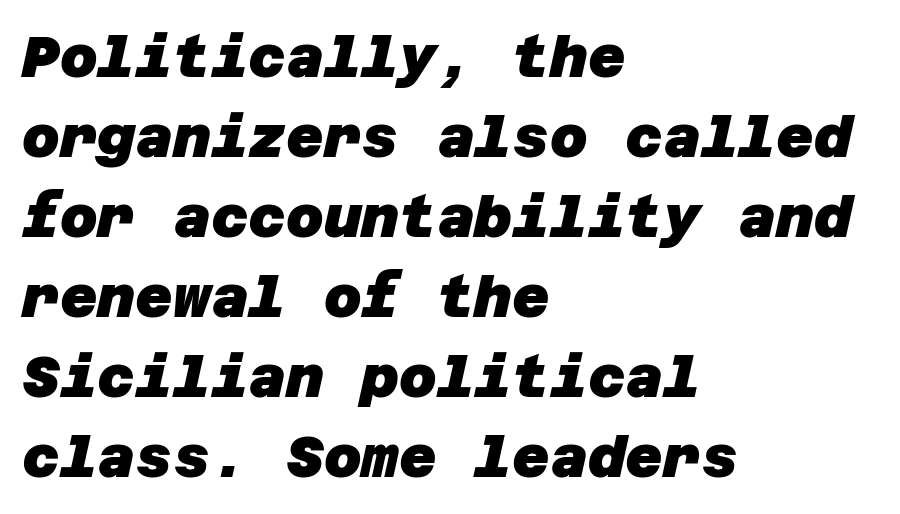
Honestly, there is no underline to notice here at all. Is the letter spacing exaggerated? No — it looks like the ordinary default. The lines in this sample share a left origin and differ only in where they stop. Does the leading feel generous? No, just average.
